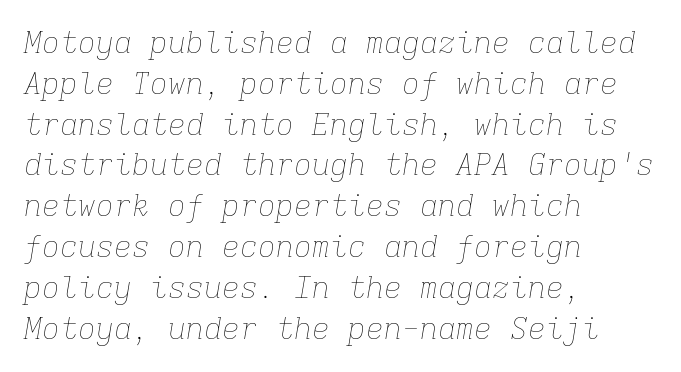
The image shows 30 px thin type, italic (leaning right), monospaced; set left-aligned, normal line spacing (1.36x), normal letter spacing, not underlined; low stroke contrast and a medium x-height.
